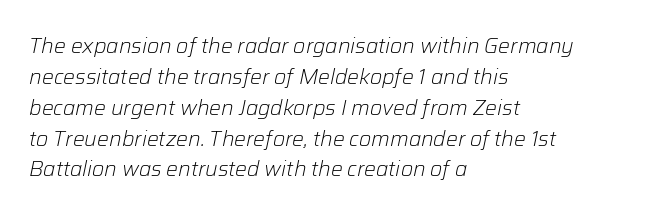
The image shows 21 px text type, italic (leaning right); set left-aligned, normal line spacing (1.47x), normal letter spacing, not underlined.
